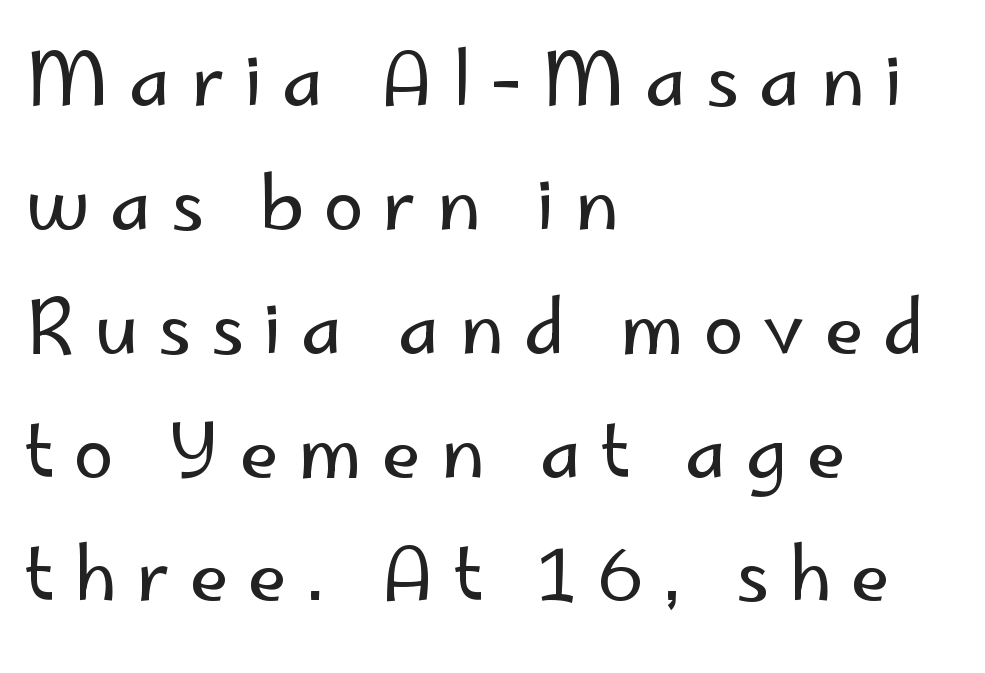
The image shows 72 px regular-weight sans-serif type, upright; set left-aligned, line spacing 1.72x, unusually wide letter spacing (+0.27 em), not underlined; low stroke contrast and a small x-height.
